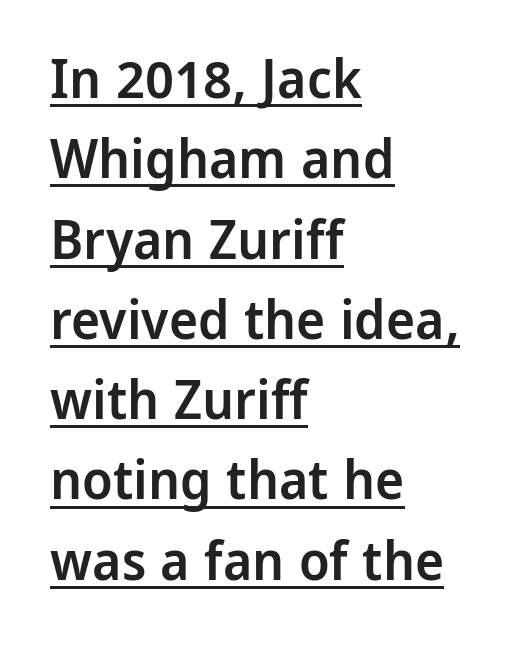
The block of text has a typical density, with ordinary space between rows. The rendering uses natural spacing where letterforms have individual widths. The face used here is rendered with its standard letterfit. Upright lettering throughout. The typeface chosen for these lines omits serifs. Visually the block forms a straight wall on the left and a jagged coastline on the right.
